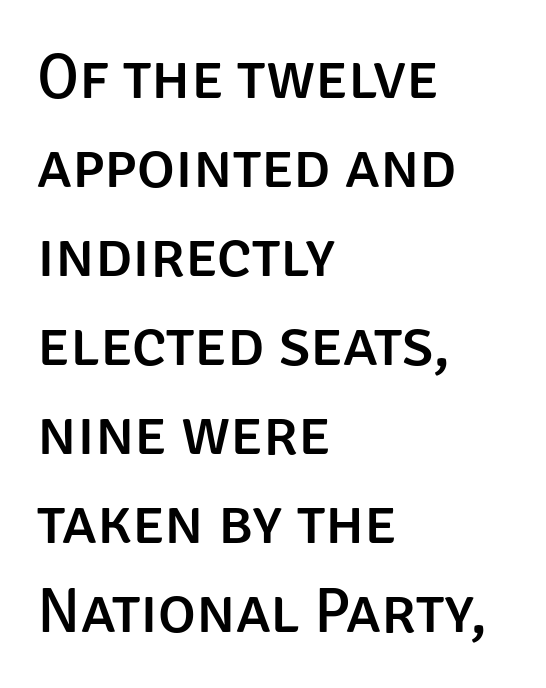
The image shows 64 px sans-serif type, upright; set left-aligned, normal line spacing (1.39x), normal letter spacing, not underlined; low stroke contrast and a large x-height.
